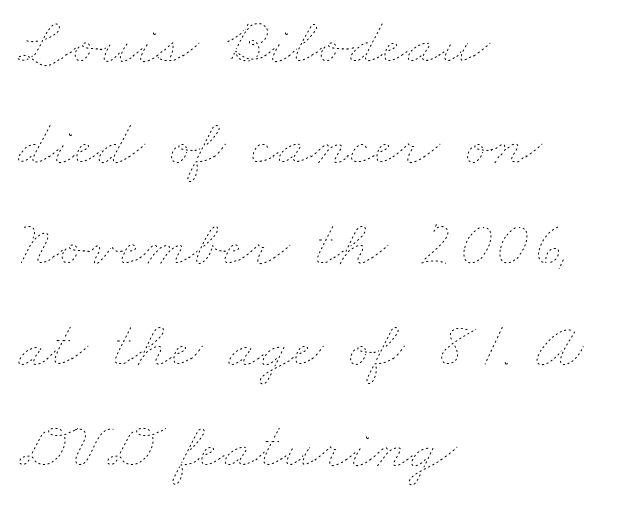
Q: Is the text bold? A: No.
Q: Is the text underlined? A: No.
Q: How is the paragraph aligned? A: Left-aligned.
Q: Is the spacing between letters normal or unusually wide? A: Normal.
Q: Is the spacing between lines tight, normal or loose? A: Normal.
Q: Width (condensed, normal, or wide)? A: Wide.
Q: Stroke contrast? A: Low.
Q: x-height? A: Small.
Q: Monospaced? A: No.
